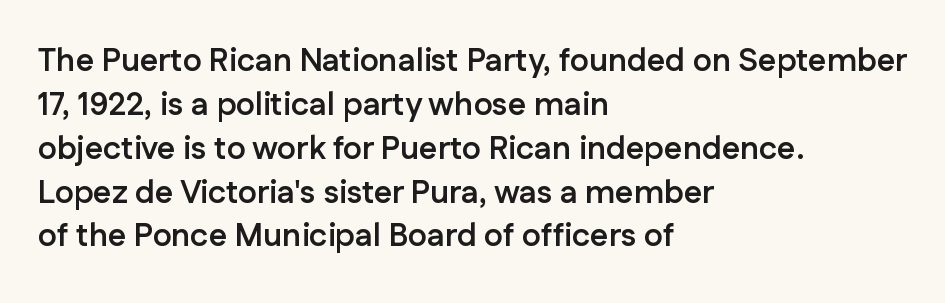
Style check: upright. Plenty of ink on the page — the face is bold. The vertical gap from one line to the next is medium. Varying glyph widths throughout — classic text-font behaviour. Lines of text with bare space underneath. You can tell from the bare stems that sans-serif type was used.
